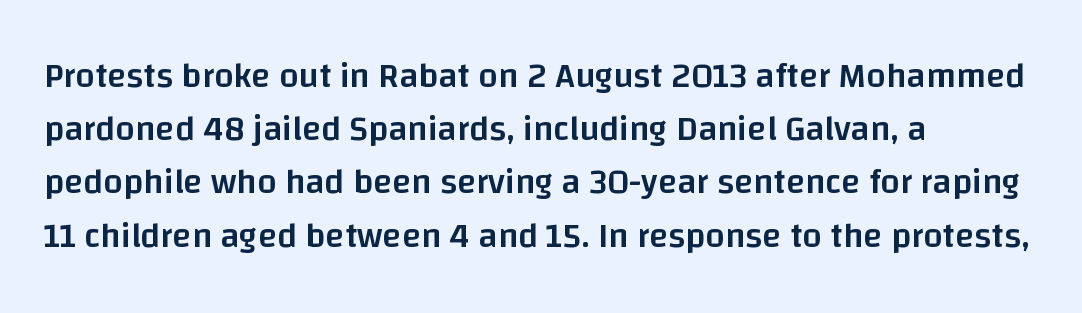
{"serif": "no", "italic": "no", "bold": "semi", "weight": "semibold", "width": "normal", "stroke_contrast": "low", "x_height": "large", "monospaced": "no", "underline": "no", "align": "left", "line_spacing": "normal", "line_spacing_ratio": 1.52, "letter_spacing": "normal", "letter_spacing_em": 0.0, "glyph_px": 35}
